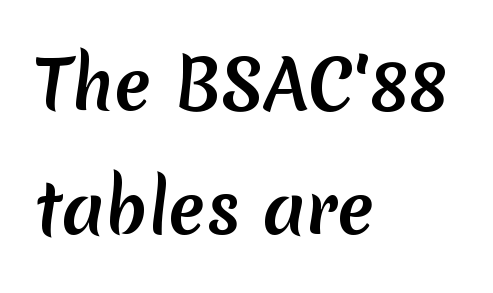
How heavy is the stroke? Heavy — this is a bold. The face used here is a sans, in the tradition of grotesques and geometrics. Underlining? Definitely not there. A classic flush-left, rag-right setting is used for this passage.
